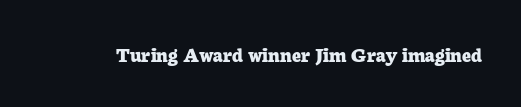
The image shows 22 px bold type, upright; set normal letter spacing, not underlined.
